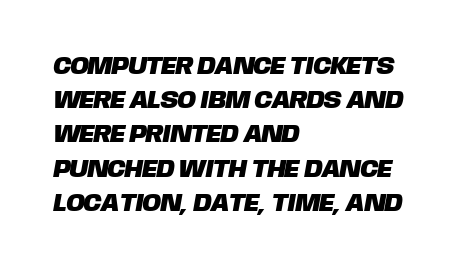
The image shows 25 px text type; set left-aligned, normal line spacing (1.37x), normal letter spacing, not underlined.
